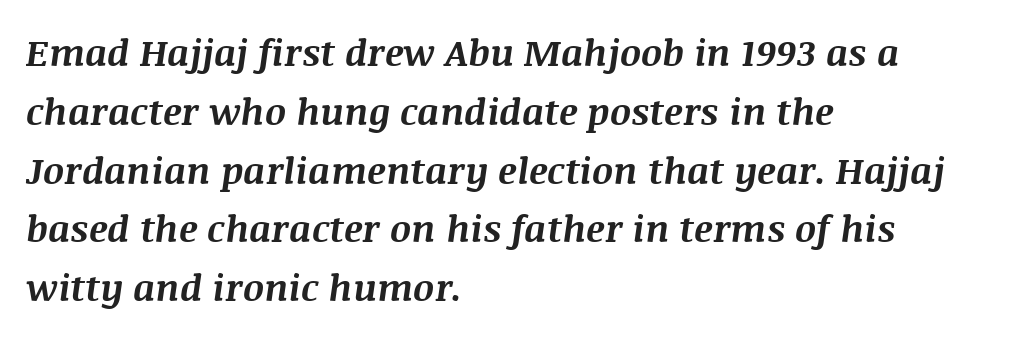
Quick note: italic. Note the varied advance widths — an 'i' is clearly narrower than an 'm'. Regarding leading, the lines here are spaced in the standard way. Its strokes are broad and dark, the hallmark of bold type.
